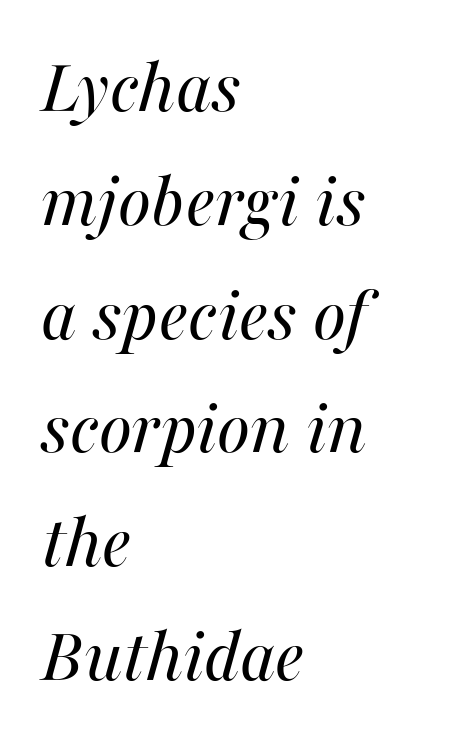
Q: Is the text bold? A: No.
Q: Is the text italic (slanted)? A: Yes, it leans right by about 16 degrees.
Q: Is the text underlined? A: No.
Q: How is the paragraph aligned? A: Left-aligned.
Q: Is the spacing between letters normal or unusually wide? A: Normal.
Q: Is the spacing between lines tight, normal or loose? A: Normal.
Q: Width (condensed, normal, or wide)? A: Normal.
Q: Stroke contrast? A: Medium.
Q: x-height? A: Medium.
Q: Monospaced? A: No.
